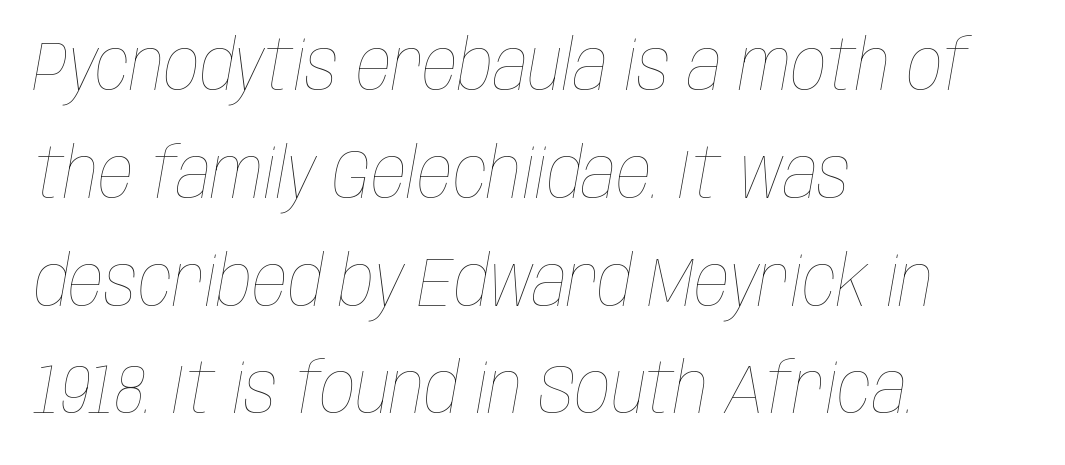
The paragraph has a hard left edge and a soft right edge. A typesetter would call this proportional, since set widths differ per character. Students, observe: this is what conventionally led text looks like. The tracking reads as untouched default to a designer's eye.
